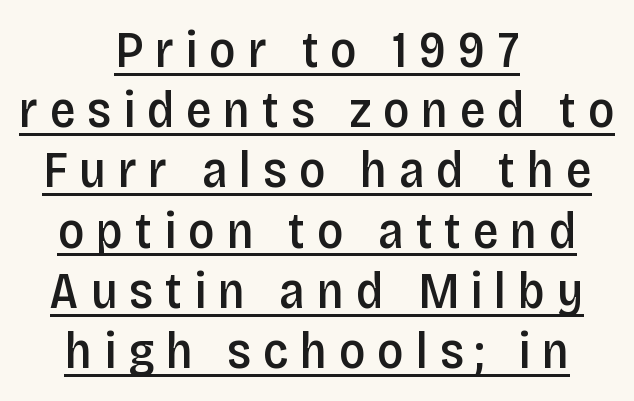
Nope, not italic — everything's standing straight. Students, this is semibold: more ink than regular, less than bold. The type family on display is of the sans-serif kind. The face used here is proportionally spaced, like ordinary book or web type. Which margin do the lines hug? Neither — every line sits in the middle.
